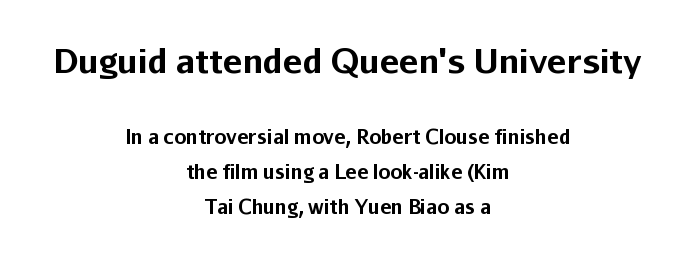
{"serif": "no", "italic": "no", "bold": "yes", "weight": "bold", "width": "normal", "stroke_contrast": "low", "x_height": "medium", "monospaced": "no", "underline": "no", "align": "center", "line_spacing_ratio": 1.82, "letter_spacing": "normal", "letter_spacing_em": 0.0, "larger_block": "first", "size_ratio": 1.74, "glyph_px": 33}
